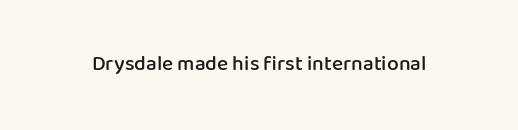
Typesetter's note: demi weight, one step under bold. The specimen omits any rule beneath the text block's lines. Is there any slant? The stems are plumb. Does extra space separate the letters? No, they use regular spacing.
